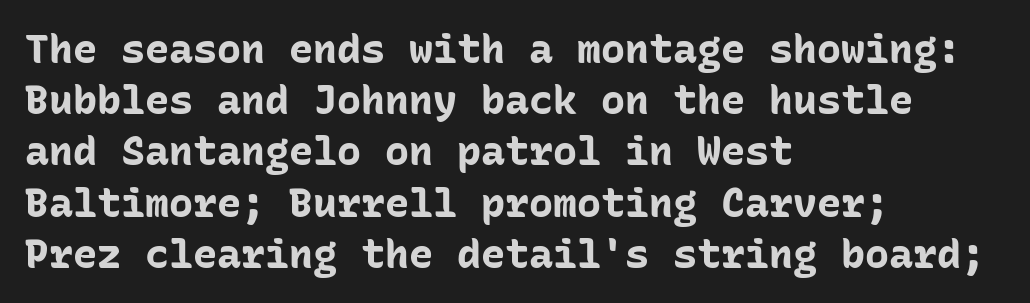
{"serif": "no", "italic": "no", "bold": "yes", "weight": "bold", "width": "normal", "stroke_contrast": "low", "x_height": "medium", "monospaced": "yes", "underline": "no", "align": "left", "line_spacing": "normal", "line_spacing_ratio": 1.28, "letter_spacing": "normal", "letter_spacing_em": 0.0, "glyph_px": 40}
